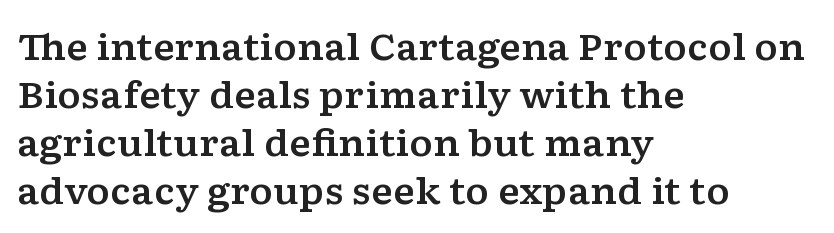
The image shows 36 px wide serif type, upright; set left-aligned, normal line spacing (1.33x), normal letter spacing, not underlined; low stroke contrast and a medium x-height.
